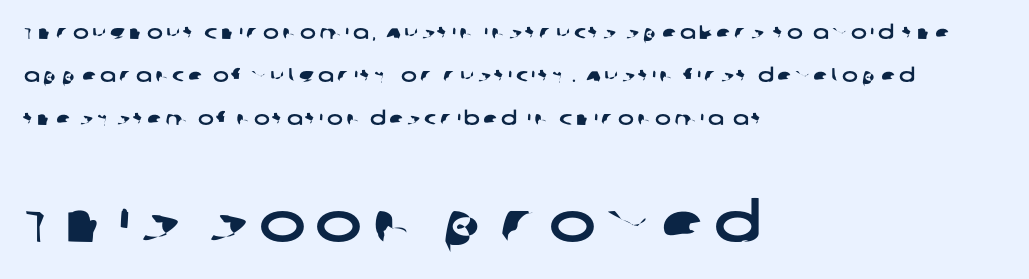
The image shows 56 px wide sans-serif type; set left-aligned, loose line spacing (2.26x), not underlined; the second (bottom) block is 2.95x larger; low stroke contrast and a large x-height.
